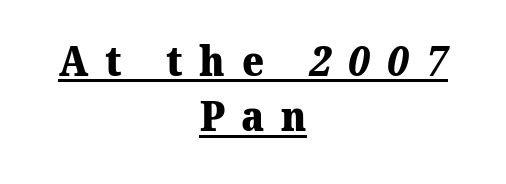
A student would call this center alignment; a typographer would say set centered. The designer left line spacing at the default. In terms of weight, the rendering is a true, heavy bold. Emphasis is given by a line drawn under the lettering.
